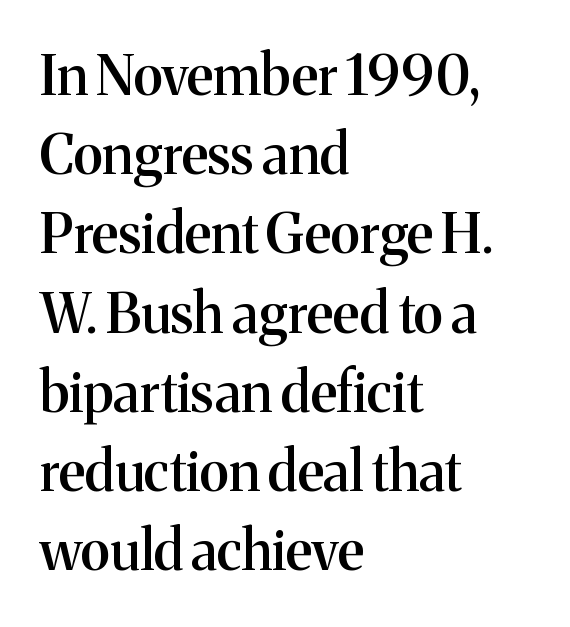
{"serif": "yes", "italic": "no", "bold": "semi", "weight": "semibold", "width": "normal", "stroke_contrast": "medium", "x_height": "medium", "monospaced": "no", "underline": "no", "align": "left", "line_spacing": "normal", "line_spacing_ratio": 1.44, "letter_spacing": "normal", "letter_spacing_em": 0.0, "glyph_px": 55}
